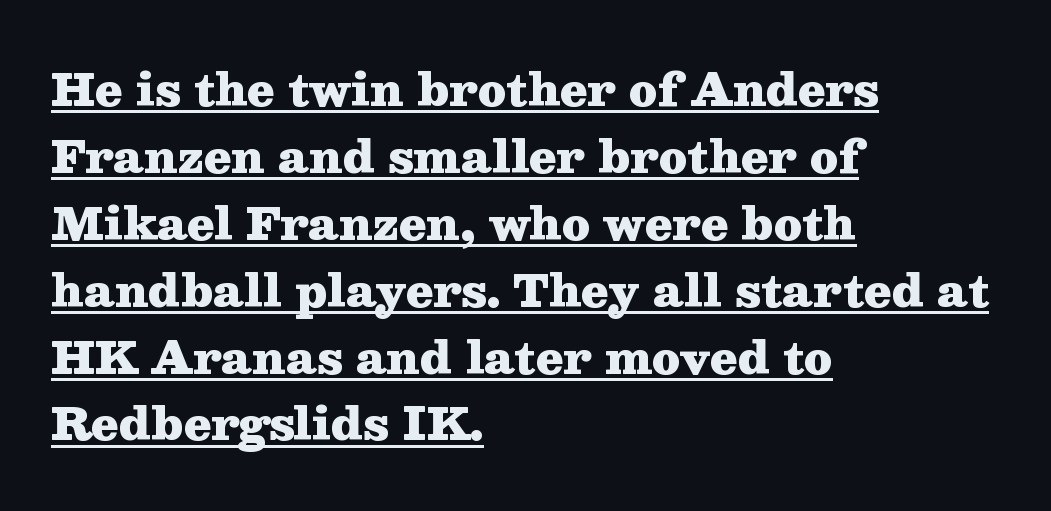
The typeface chosen for these lines features serifs. Weight: bold. Do the letters lean? They stand straight. Standard letterfit; no display-style spreading of the glyphs.
